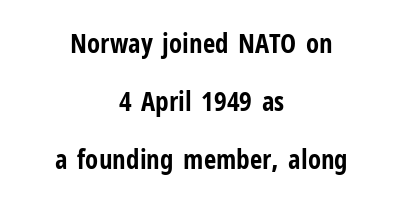
The image shows 27 px bold type, upright; set centered, loose line spacing (2.15x), normal letter spacing, not underlined.
